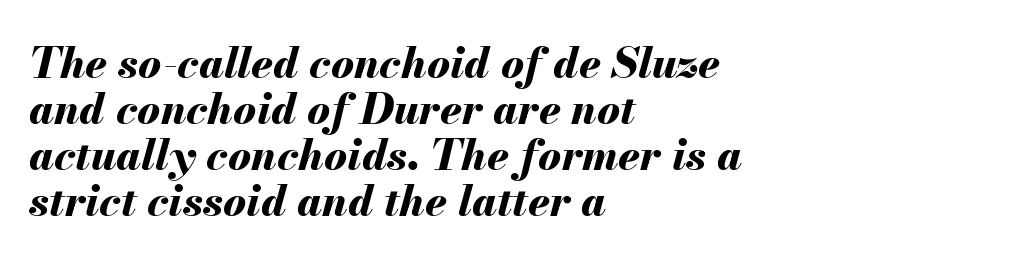
One-word summary of the alignment: left. You could not count columns in this text — the font is proportionally spaced. The font is running at its bold setting. Vertical spacing — tight.
